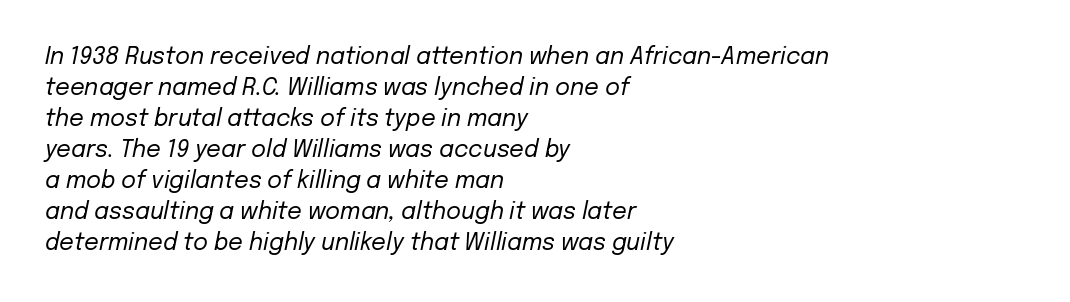
{"italic": "yes", "lean": "right", "slant_degrees": 12, "bold": "no", "underline": "no", "align": "left", "line_spacing": "normal", "line_spacing_ratio": 1.35, "letter_spacing": "normal", "letter_spacing_em": 0.0, "glyph_px": 23}
